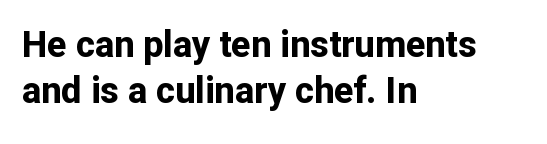
The image shows 36 px bold sans-serif type, upright; set left-aligned, normal line spacing (1.29x), normal letter spacing, not underlined; low stroke contrast and a medium x-height.
